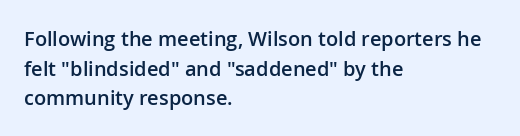
Descender tails drop into unmarked territory. Students, note that the glyphs here touch the page at normal intervals. Whoever set this chose a conventional vertical rhythm. These lines were composed using upright roman letters.
